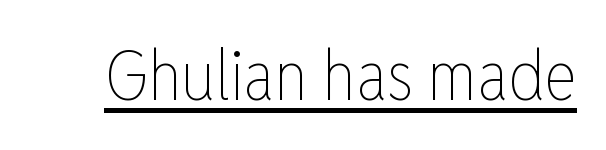
The image shows 69 px thin, condensed type, upright; set normal letter spacing, underlined; low stroke contrast and a medium x-height.
